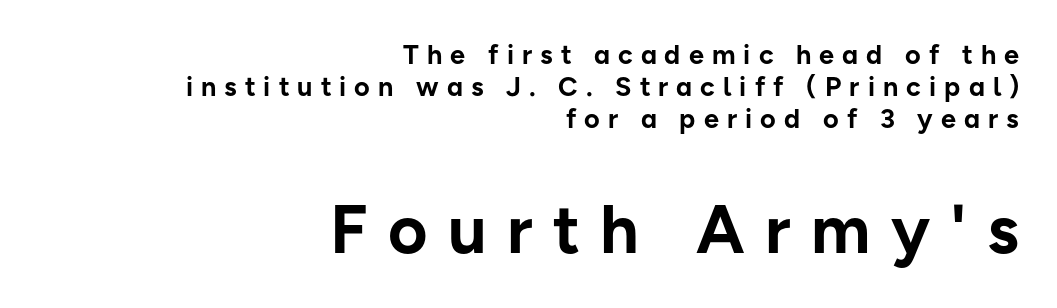
{"serif": "no", "italic": "no", "bold": "yes", "weight": "bold", "width": "normal", "stroke_contrast": "low", "x_height": "medium", "monospaced": "no", "underline": "no", "align": "right", "line_spacing_ratio": 1.18, "letter_spacing": "wide", "letter_spacing_em": 0.3, "larger_block": "second", "size_ratio": 2.52, "glyph_px": 68}
